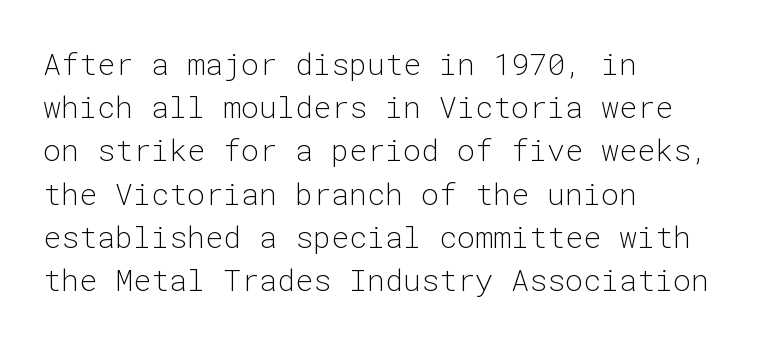
Q: Is the text bold? A: No.
Q: Is the text italic (slanted)? A: No, it is upright.
Q: Is the typeface a serif or a sans-serif typeface? A: Sans-serif.
Q: Is the text underlined? A: No.
Q: How is the paragraph aligned? A: Left-aligned.
Q: Is the spacing between letters normal or unusually wide? A: Normal.
Q: Is the spacing between lines tight, normal or loose? A: Normal.
Q: Width (condensed, normal, or wide)? A: Normal.
Q: Stroke contrast? A: Low.
Q: x-height? A: Medium.
Q: Monospaced? A: Yes.
